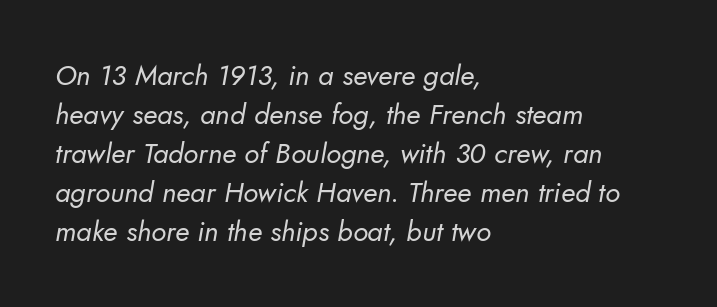
Reading down the block, your eye returns to a fixed left position each line. Nope, no serifs anywhere on these letters. The passage shown has conventional tracking throughout. The passage shown is not bold in any degree. Normally led — the rows are evenly, conventionally spaced. Is this a fixed-width face? No — the glyphs have proportional, varying widths.
